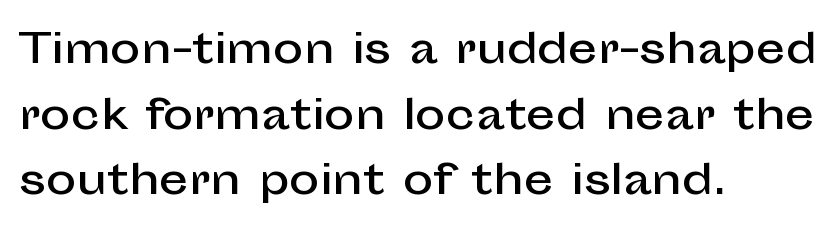
Q: Is the text italic (slanted)? A: No, it is upright.
Q: Is the typeface a serif or a sans-serif typeface? A: Sans-serif.
Q: Is the text underlined? A: No.
Q: How is the paragraph aligned? A: Left-aligned.
Q: Is the spacing between letters normal or unusually wide? A: Normal.
Q: Is the spacing between lines tight, normal or loose? A: Normal.
Q: Width (condensed, normal, or wide)? A: Normal.
Q: Stroke contrast? A: Low.
Q: x-height? A: Medium.
Q: Monospaced? A: No.
